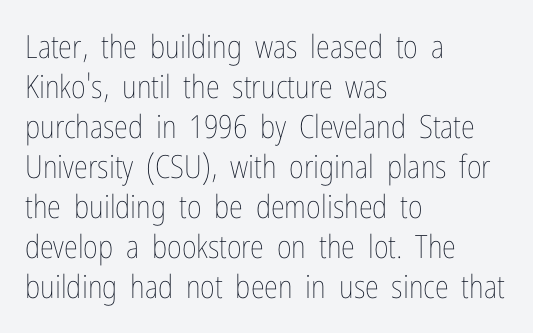
Q: Is the text bold? A: No.
Q: Is the text italic (slanted)? A: No, it is upright.
Q: Is the text underlined? A: No.
Q: How is the paragraph aligned? A: Left-aligned.
Q: Is the spacing between letters normal or unusually wide? A: Normal.
Q: Is the spacing between lines tight, normal or loose? A: Normal.
Q: Width (condensed, normal, or wide)? A: Condensed.
Q: Stroke contrast? A: Low.
Q: x-height? A: Medium.
Q: Monospaced? A: No.
